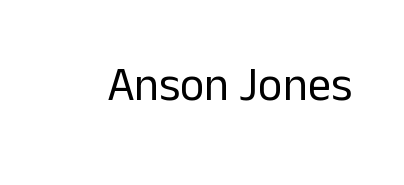
Check under the words: just untouched page. Compared with typical body copy, the letter spacing here is the same. A typesetter would call this proportional, since set widths differ per character. Vertical stems look standard width or narrower in stroke.
